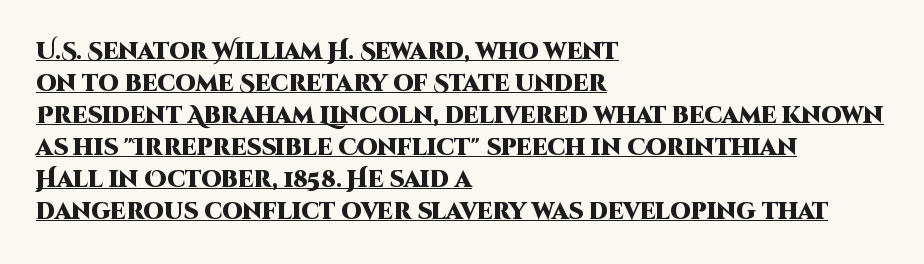
Emphasis by weight is at full strength: bold. Layout note: lines flush left. Students, note that the glyphs here touch the page at normal intervals. The letters stand straight up with perfectly vertical stems. In designer terms, the underline attribute is active on this setting. Successive baselines arrive at the customary interval.
